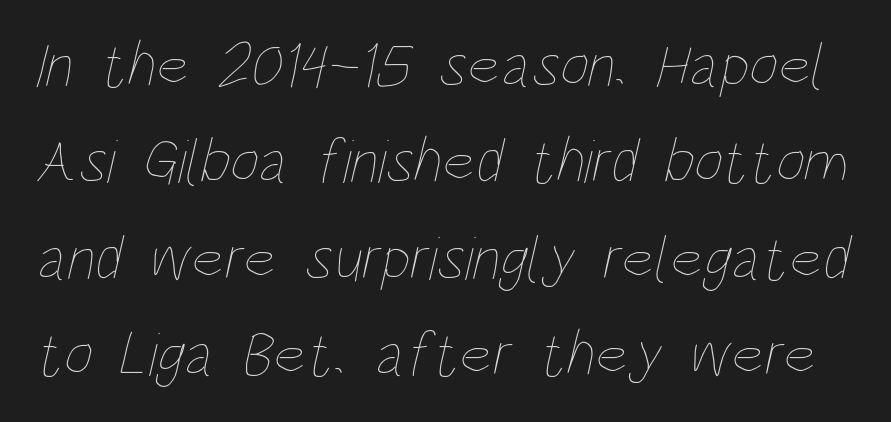
{"bold": "no", "weight": "thin", "width": "condensed", "stroke_contrast": "low", "x_height": "large", "monospaced": "no", "underline": "no", "line_spacing": "normal", "line_spacing_ratio": 1.53, "letter_spacing": "normal", "letter_spacing_em": 0.0, "glyph_px": 63}
